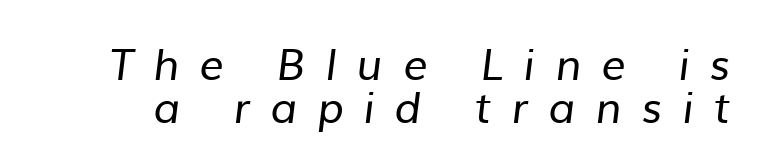
The image shows 43 px regular-weight sans-serif type; set tight line spacing (0.99x), unusually wide letter spacing (+0.47 em), not underlined; low stroke contrast and a medium x-height.
